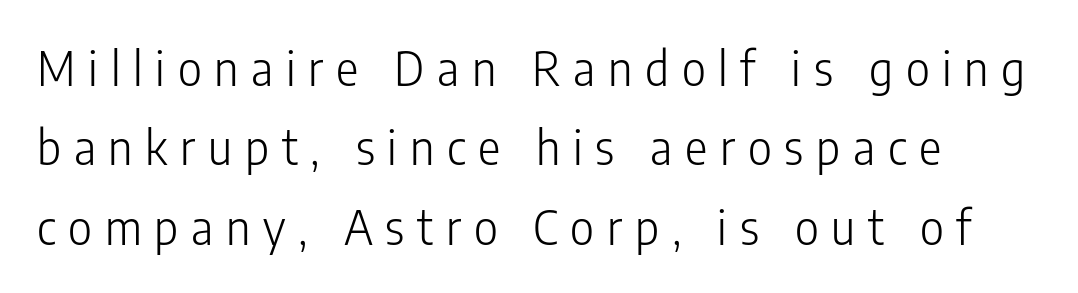
The image shows 47 px light, condensed sans-serif type, upright; set normal line spacing (1.69x), unusually wide letter spacing (+0.27 em), not underlined; low stroke contrast and a medium x-height.
